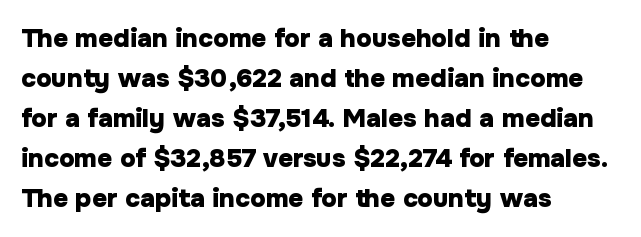
The letterforms sit shoulder to shoulder at normal distance. If you measured baseline to baseline, you'd find a middling distance. The specimen omits any rule beneath the text block's lines. These lines stack with their left ends in a neat column.
